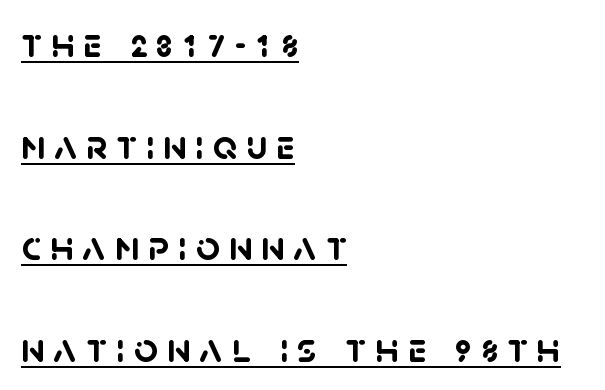
Q: Is the text bold? A: Yes.
Q: Is the typeface a serif or a sans-serif typeface? A: Sans-serif.
Q: Is the text underlined? A: Yes.
Q: How is the paragraph aligned? A: Left-aligned.
Q: Is the spacing between letters normal or unusually wide? A: Unusually wide.
Q: Is the spacing between lines tight, normal or loose? A: Loose.
Q: Width (condensed, normal, or wide)? A: Normal.
Q: Stroke contrast? A: Low.
Q: x-height? A: Large.
Q: Monospaced? A: No.
